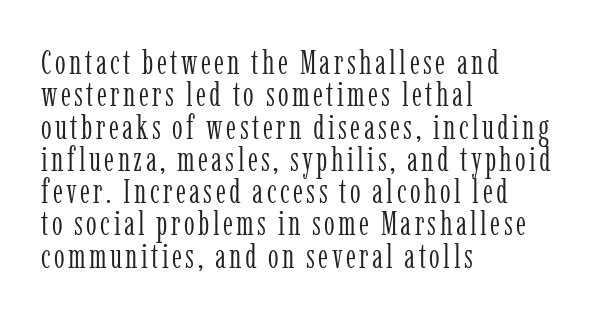
{"serif": "yes", "italic": "no", "bold": "no", "weight": "light", "width": "condensed", "stroke_contrast": "low", "x_height": "medium", "monospaced": "no", "underline": "no", "align": "left", "line_spacing": "tight", "line_spacing_ratio": 0.95, "glyph_px": 34}
